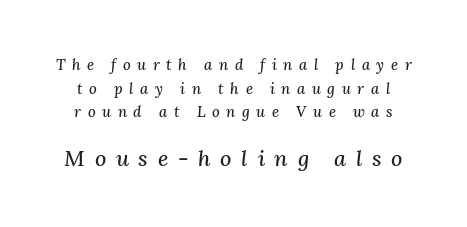
The image shows 22 px text type, italic (leaning right); set normal line spacing (1.58x), unusually wide letter spacing (+0.44 em), not underlined; the second (bottom) block is 1.47x larger.
